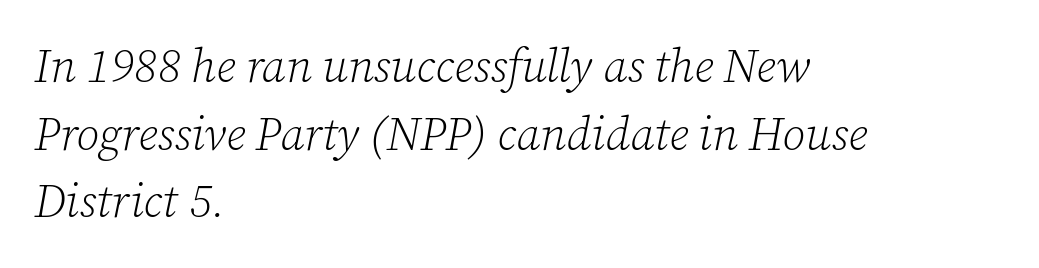
The image shows 46 px light serif type, italic (leaning right); set left-aligned, normal line spacing (1.47x), normal letter spacing, not underlined; low stroke contrast and a medium x-height.
